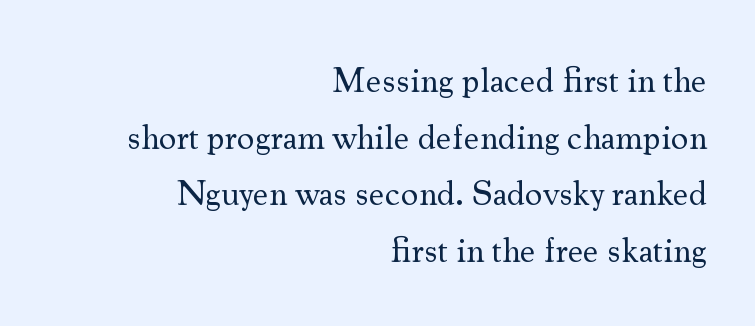
{"serif": "yes", "italic": "no", "bold": "no", "weight": "regular", "width": "normal", "stroke_contrast": "medium", "x_height": "small", "monospaced": "no", "underline": "no", "align": "right", "line_spacing": "normal", "line_spacing_ratio": 1.62, "letter_spacing": "normal", "letter_spacing_em": 0.0, "glyph_px": 35}
